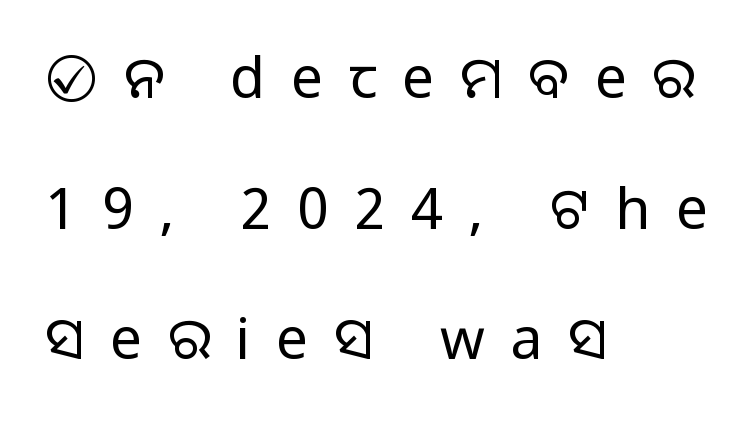
{"serif": "no", "italic": "no", "bold": "no", "weight": "regular", "width": "normal", "stroke_contrast": "low", "x_height": "large", "monospaced": "no", "underline": "no", "align": "left", "line_spacing": "loose", "line_spacing_ratio": 2.29, "letter_spacing": "wide", "letter_spacing_em": 0.45, "glyph_px": 57}
